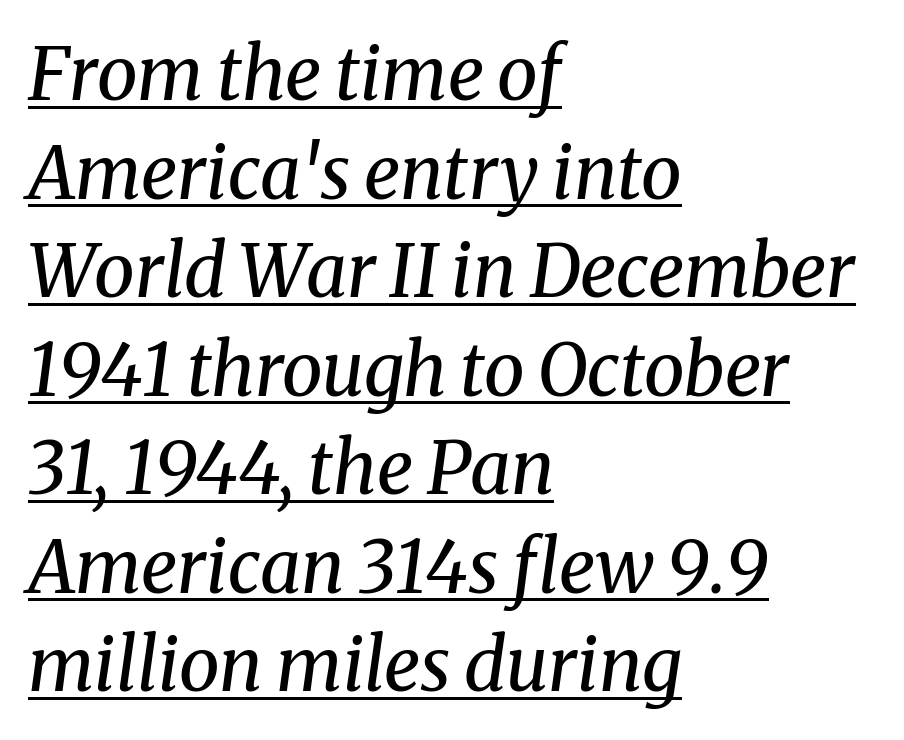
Caption: standard tracking, unaltered. Stems and bowls with no extra thickness — not bold. You could not count columns in this text — the font is proportionally spaced. Notice how the passage keeps a crisp vertical edge on the left only. Stroke terminals: seriffed.
